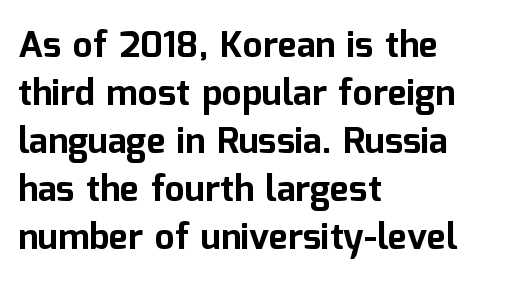
{"serif": "no", "italic": "no", "bold": "yes", "weight": "bold", "width": "normal", "stroke_contrast": "low", "x_height": "medium", "monospaced": "no", "underline": "no", "align": "left", "line_spacing": "normal", "line_spacing_ratio": 1.33, "letter_spacing": "normal", "letter_spacing_em": 0.0, "glyph_px": 36}
